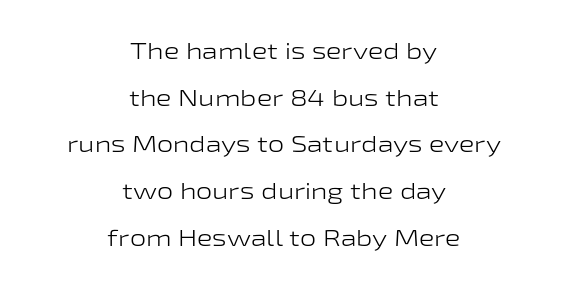
Italic? Not at all — the glyphs are vertical. Spacing between characters is what you'd get straight out of the box. Just letters on the line, the space beneath them empty. Does the copy run flush right? No — it is centered line by line.
